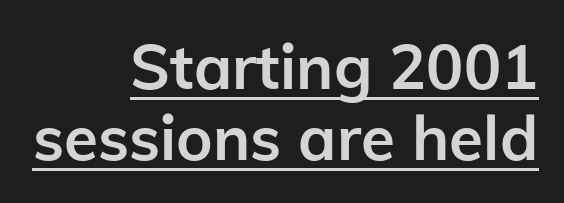
Q: Is the text bold? A: Yes.
Q: Is the text italic (slanted)? A: No, it is upright.
Q: Is the typeface a serif or a sans-serif typeface? A: Sans-serif.
Q: Is the text underlined? A: Yes.
Q: How is the paragraph aligned? A: Right-aligned.
Q: Is the spacing between letters normal or unusually wide? A: Normal.
Q: Is the spacing between lines tight, normal or loose? A: Tight.
Q: Width (condensed, normal, or wide)? A: Normal.
Q: Stroke contrast? A: Low.
Q: x-height? A: Medium.
Q: Monospaced? A: No.
